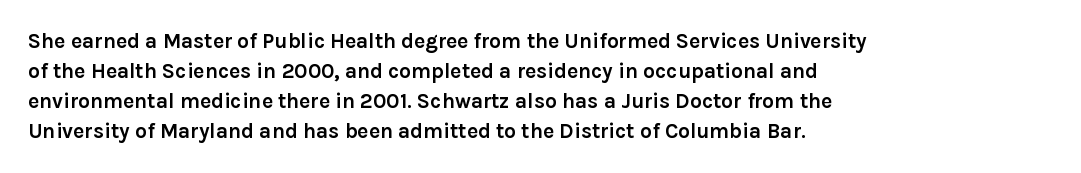
The image shows 21 px bold type, upright; set left-aligned, normal line spacing (1.43x), normal letter spacing, not underlined.
